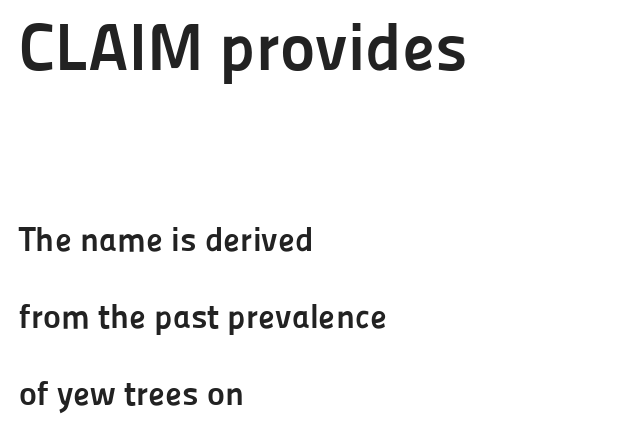
{"serif": "no", "italic": "no", "bold": "yes", "weight": "semibold", "width": "normal", "stroke_contrast": "low", "x_height": "medium", "monospaced": "no", "underline": "no", "align": "left", "line_spacing": "loose", "line_spacing_ratio": 2.27, "letter_spacing": "normal", "letter_spacing_em": 0.0, "larger_block": "first", "size_ratio": 1.97, "glyph_px": 67}
